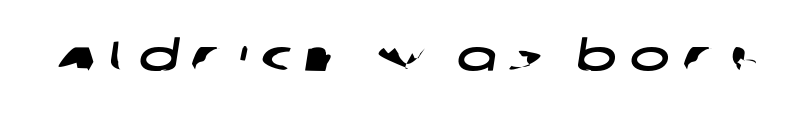
Q: Is the typeface a serif or a sans-serif typeface? A: Sans-serif.
Q: Is the text underlined? A: No.
Q: Is the spacing between letters normal or unusually wide? A: Unusually wide.
Q: Width (condensed, normal, or wide)? A: Wide.
Q: Stroke contrast? A: Low.
Q: x-height? A: Large.
Q: Monospaced? A: No.
